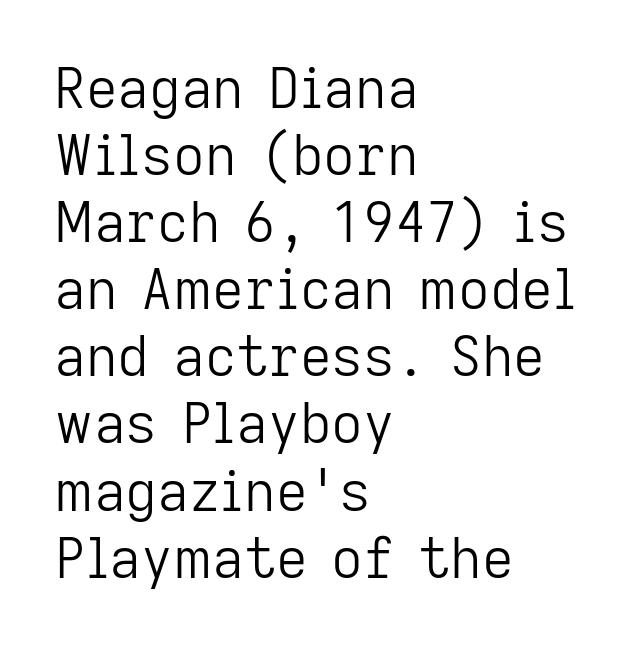
Are there feet on the stems? There aren't — it's a sans. You can tell it's not italic because the verticals are truly vertical. The area under the type is left untouched. These lines keep a tight, regular rhythm from letter to letter.
